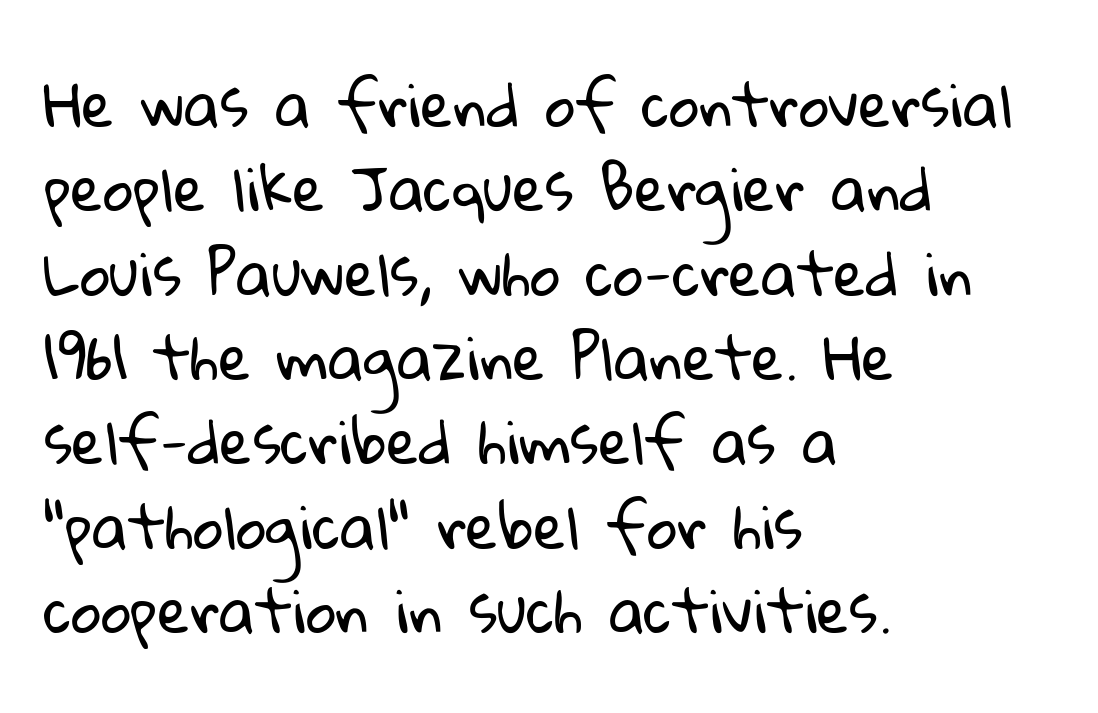
Q: Is the text bold? A: No.
Q: Is the typeface a serif or a sans-serif typeface? A: Sans-serif.
Q: Is the text underlined? A: No.
Q: How is the paragraph aligned? A: Left-aligned.
Q: Is the spacing between letters normal or unusually wide? A: Normal.
Q: Is the spacing between lines tight, normal or loose? A: Normal.
Q: Width (condensed, normal, or wide)? A: Normal.
Q: Stroke contrast? A: Low.
Q: x-height? A: Medium.
Q: Monospaced? A: No.
